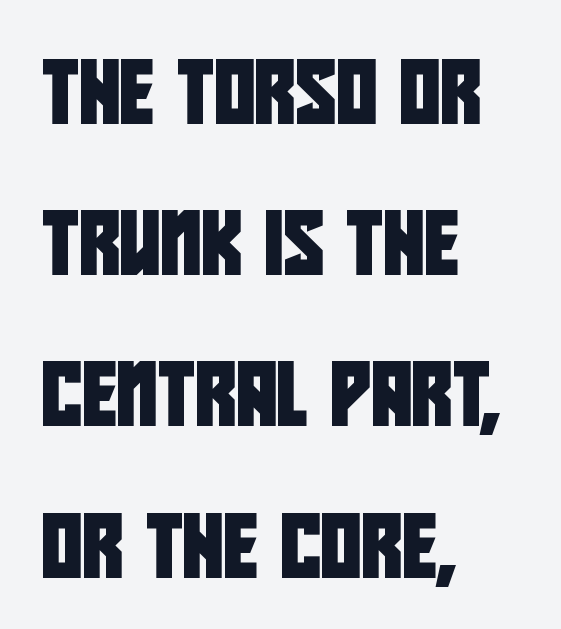
Q: Is the typeface a serif or a sans-serif typeface? A: Sans-serif.
Q: Is the text underlined? A: No.
Q: How is the paragraph aligned? A: Left-aligned.
Q: Is the spacing between letters normal or unusually wide? A: Normal.
Q: Is the spacing between lines tight, normal or loose? A: Loose.
Q: Width (condensed, normal, or wide)? A: Condensed.
Q: Stroke contrast? A: Low.
Q: x-height? A: Large.
Q: Monospaced? A: No.
